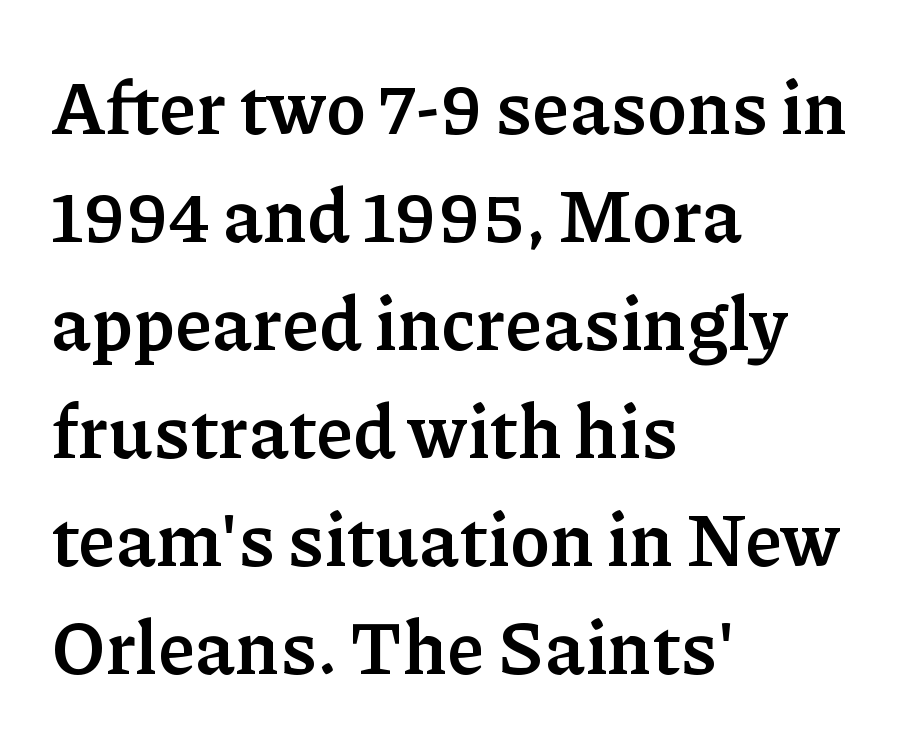
When letters stand straight like this, we call the style roman or upright. Lines of text with bare space underneath. Students, this is bold: see how much ink each stroke carries. Alignment: flush left. Classification — serif.
